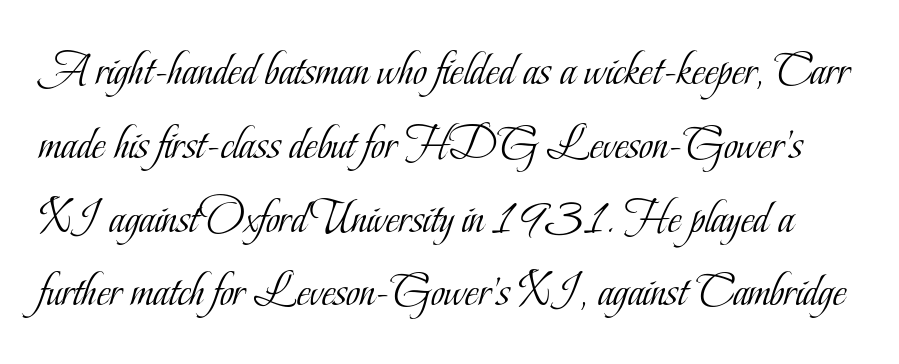
The image shows 47 px light, condensed serif type; set normal line spacing (1.57x), normal letter spacing, not underlined; low stroke contrast and a small x-height.
